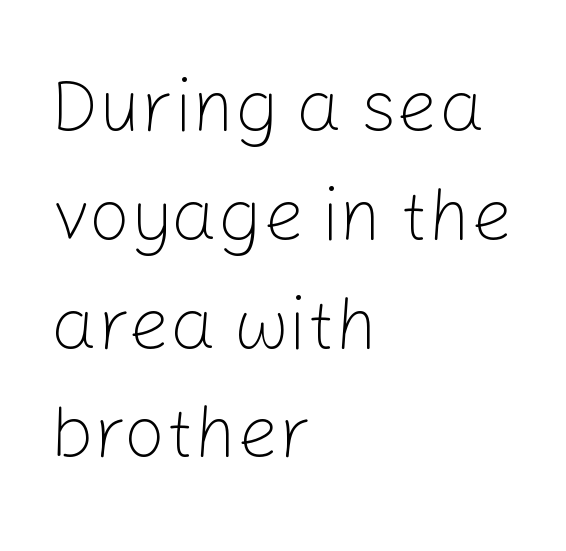
Q: Is the text bold? A: No.
Q: Is the text italic (slanted)? A: No, it is upright.
Q: Is the typeface a serif or a sans-serif typeface? A: Sans-serif.
Q: Is the text underlined? A: No.
Q: How is the paragraph aligned? A: Left-aligned.
Q: Is the spacing between letters normal or unusually wide? A: Normal.
Q: Is the spacing between lines tight, normal or loose? A: Normal.
Q: Width (condensed, normal, or wide)? A: Normal.
Q: Stroke contrast? A: Low.
Q: x-height? A: Medium.
Q: Monospaced? A: No.
